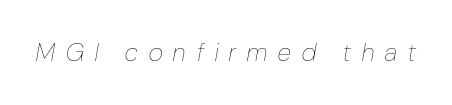
{"italic": "yes", "lean": "right", "slant_degrees": 10, "bold": "no", "underline": "no", "letter_spacing": "wide", "letter_spacing_em": 0.45, "glyph_px": 25}
